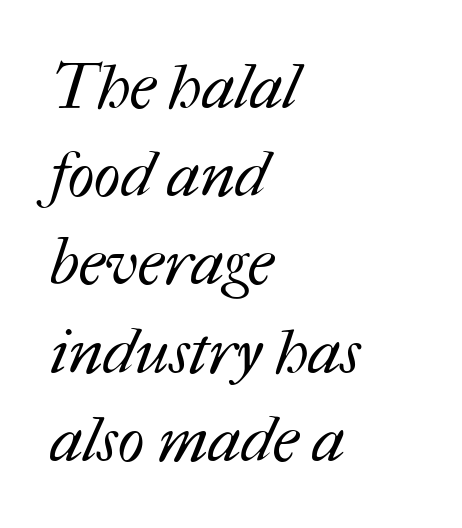
Line spacing here is normal. The rendering uses natural spacing where letterforms have individual widths. Lines of text with bare space underneath. Students, note that the glyphs here touch the page at normal intervals. The weight would be labelled regular, book, light, or lighter still.
